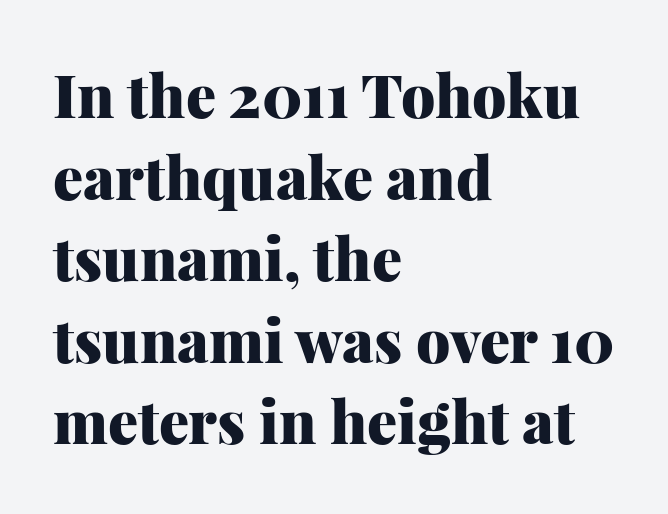
The image shows 60 px heavy serif type, upright; set left-aligned, normal line spacing (1.36x), normal letter spacing, not underlined; medium stroke contrast and a medium x-height.
